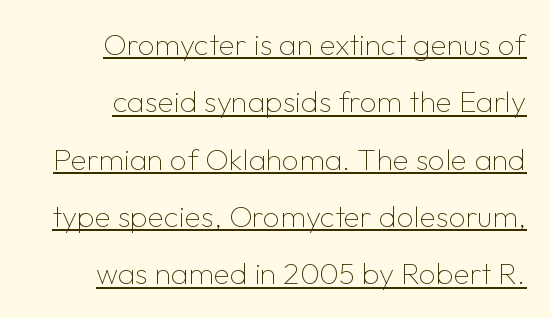
The image shows 30 px thin sans-serif type, upright; set right-aligned, loose line spacing (1.91x), normal letter spacing, underlined; low stroke contrast and a medium x-height.
